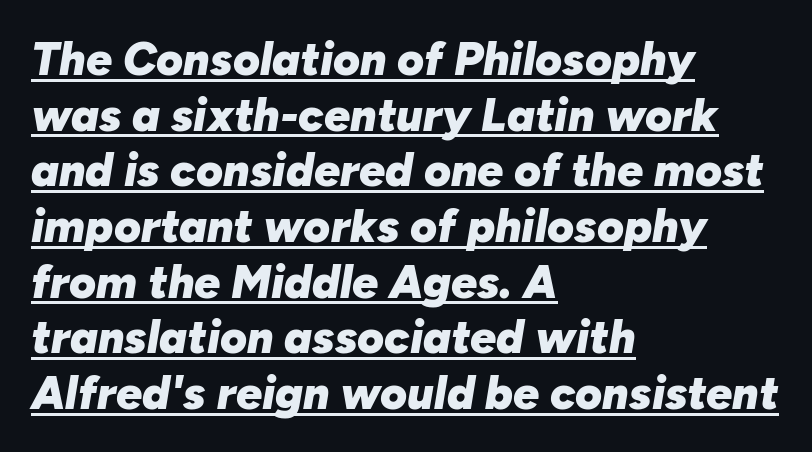
{"italic": "yes", "lean": "right", "slant_degrees": 10, "bold": "yes", "weight": "heavy", "width": "normal", "stroke_contrast": "low", "x_height": "medium", "monospaced": "no", "underline": "yes", "align": "left", "line_spacing_ratio": 1.21, "letter_spacing": "normal", "letter_spacing_em": 0.0, "glyph_px": 46}
